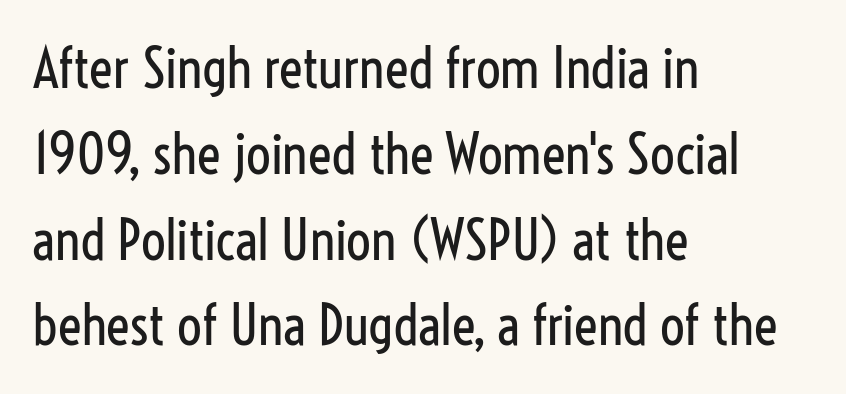
The image shows 55 px regular-weight, condensed sans-serif type, upright; set left-aligned, normal line spacing (1.56x), normal letter spacing, not underlined; low stroke contrast and a medium x-height.
